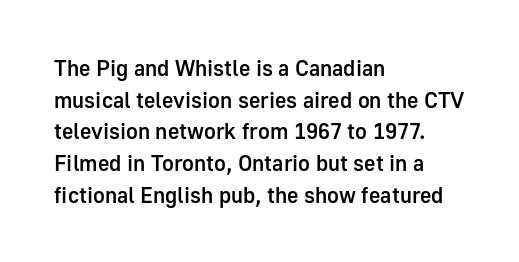
The passage shown stacks its lines at a standard gap. Beneath every word, the page is bare. The compositor pushed each line to the left boundary. Tall strokes in this sample are plumb rather than angled.
